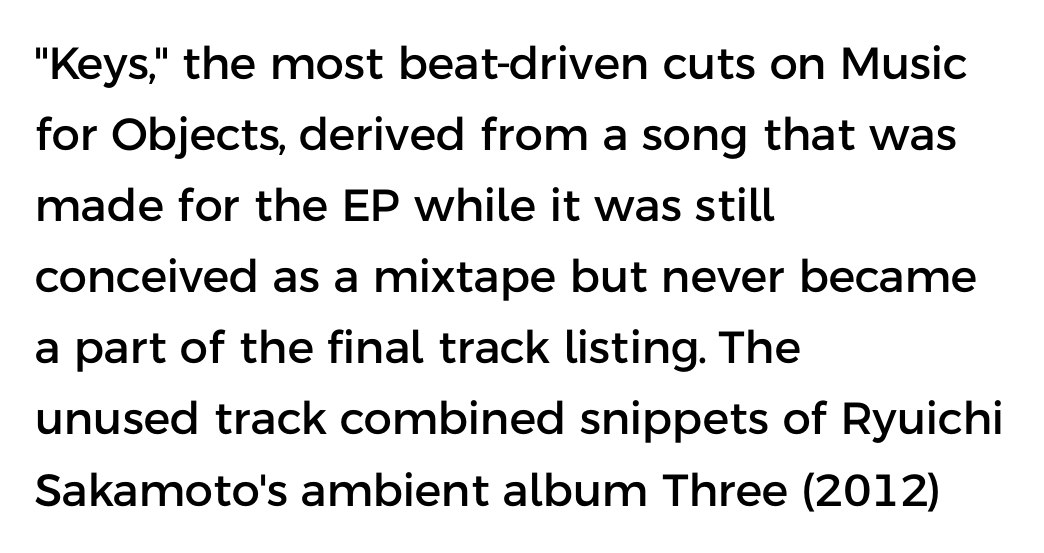
Q: Is the text italic (slanted)? A: No, it is upright.
Q: Is the typeface a serif or a sans-serif typeface? A: Sans-serif.
Q: Is the text underlined? A: No.
Q: How is the paragraph aligned? A: Left-aligned.
Q: Is the spacing between letters normal or unusually wide? A: Normal.
Q: Is the spacing between lines tight, normal or loose? A: Normal.
Q: Width (condensed, normal, or wide)? A: Normal.
Q: Stroke contrast? A: Low.
Q: x-height? A: Medium.
Q: Monospaced? A: No.
